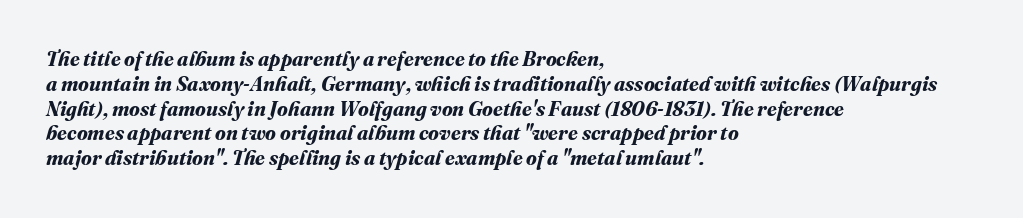
{"bold": "yes", "underline": "no", "align": "left", "line_spacing_ratio": 1.24, "letter_spacing": "normal", "letter_spacing_em": 0.0, "glyph_px": 20}
